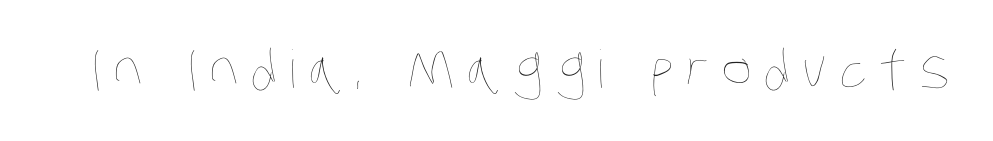
{"bold": "no", "weight": "thin", "width": "condensed", "stroke_contrast": "low", "x_height": "large", "monospaced": "no", "underline": "no", "letter_spacing": "wide", "letter_spacing_em": 0.23, "glyph_px": 52}
